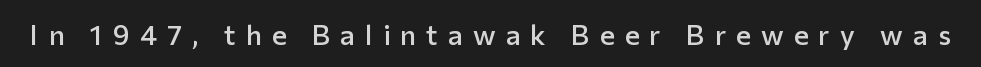
The image shows 28 px semibold sans-serif type, upright; set unusually wide letter spacing (+0.36 em), not underlined; low stroke contrast and a medium x-height.
